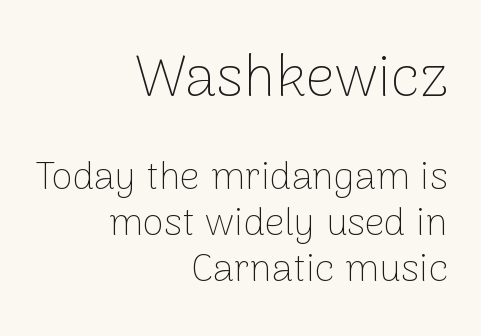
{"serif": "no", "italic": "no", "bold": "no", "weight": "thin", "width": "normal", "stroke_contrast": "low", "x_height": "medium", "monospaced": "no", "underline": "no", "align": "right", "line_spacing_ratio": 1.17, "letter_spacing": "normal", "letter_spacing_em": 0.0, "larger_block": "first", "size_ratio": 1.49, "glyph_px": 58}
